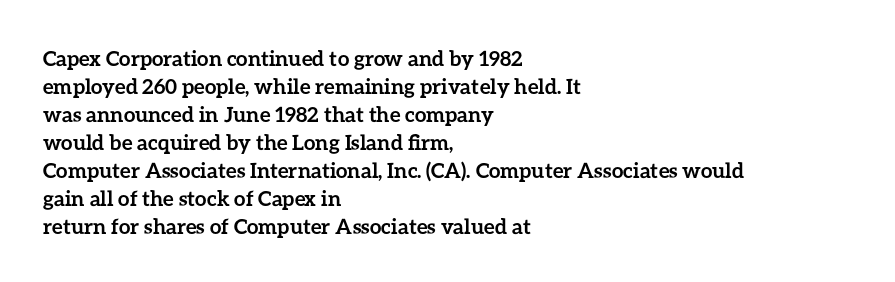
Q: Is the text bold? A: Yes.
Q: Is the text italic (slanted)? A: No, it is upright.
Q: Is the text underlined? A: No.
Q: How is the paragraph aligned? A: Left-aligned.
Q: Is the spacing between letters normal or unusually wide? A: Normal.
Q: Is the spacing between lines tight, normal or loose? A: Normal.
